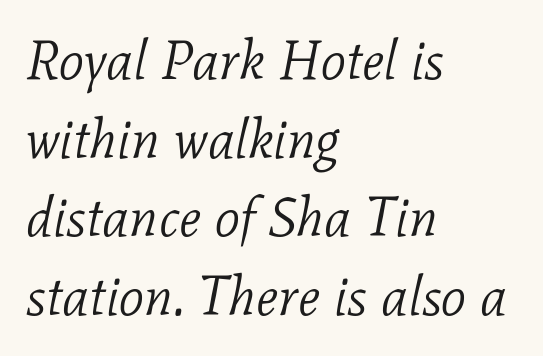
Q: Is the text bold? A: No.
Q: Is the text italic (slanted)? A: Yes, it leans right by about 11 degrees.
Q: Is the typeface a serif or a sans-serif typeface? A: Serif.
Q: Is the text underlined? A: No.
Q: How is the paragraph aligned? A: Left-aligned.
Q: Is the spacing between letters normal or unusually wide? A: Normal.
Q: Is the spacing between lines tight, normal or loose? A: Normal.
Q: Width (condensed, normal, or wide)? A: Normal.
Q: Stroke contrast? A: Low.
Q: x-height? A: Medium.
Q: Monospaced? A: No.
